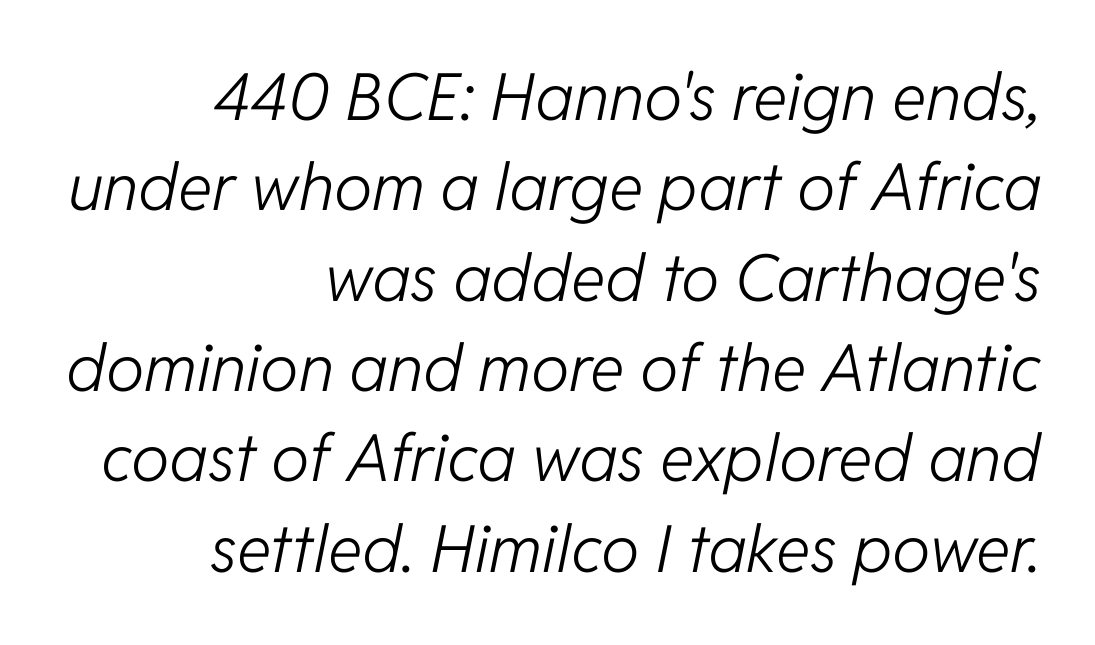
Italic: yes, the glyphs are oblique. Short note: letters normally spaced. Regular leading. Ink coverage per letter is moderate at most.
